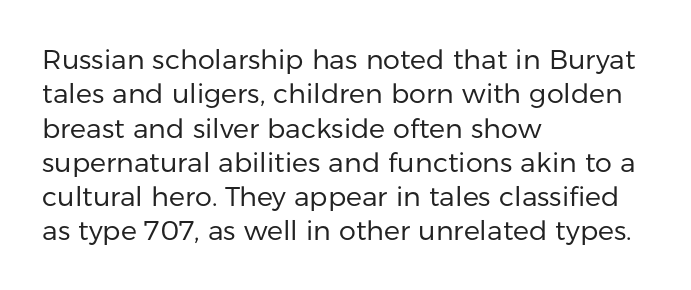
The letterforms sit at book weight or below. Honestly, the letter spacing is just normal — you wouldn't notice it. The type sits square on the baseline with zero lean. Unmarked baselines from the first word to the last. The text block is weighted toward the left margin, trailing off unevenly rightward. The designer left line spacing at the default.
